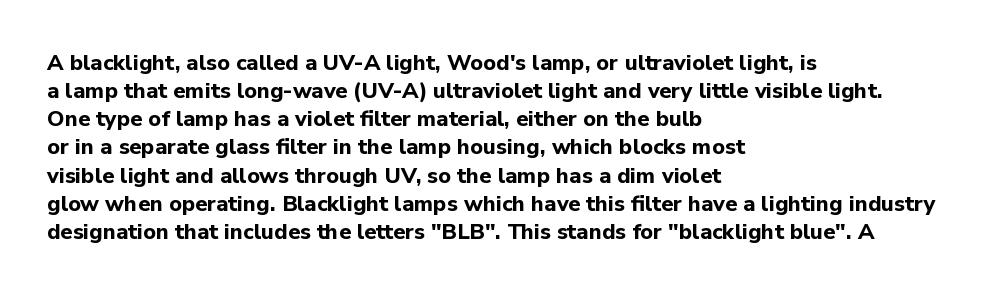
{"italic": "no", "bold": "yes", "underline": "no", "align": "left", "line_spacing": "normal", "line_spacing_ratio": 1.28, "letter_spacing": "normal", "letter_spacing_em": 0.0, "glyph_px": 22}
